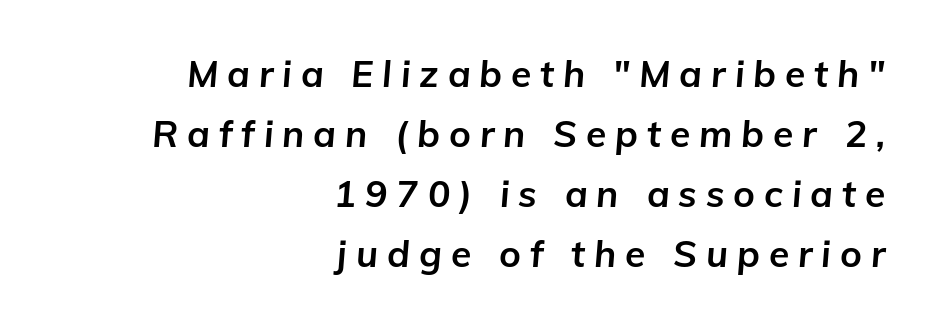
{"italic": "yes", "lean": "right", "slant_degrees": 5, "bold": "yes", "weight": "bold", "width": "normal", "stroke_contrast": "low", "x_height": "medium", "monospaced": "no", "underline": "no", "align": "right", "line_spacing": "normal", "line_spacing_ratio": 1.62, "letter_spacing": "wide", "letter_spacing_em": 0.24, "glyph_px": 37}
